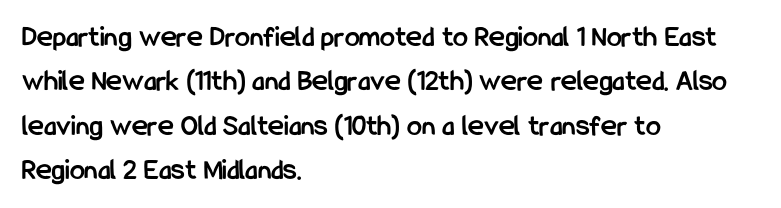
The image shows 30 px semibold, condensed sans-serif type, upright; set left-aligned, normal line spacing (1.48x), normal letter spacing, not underlined; low stroke contrast and a medium x-height.
